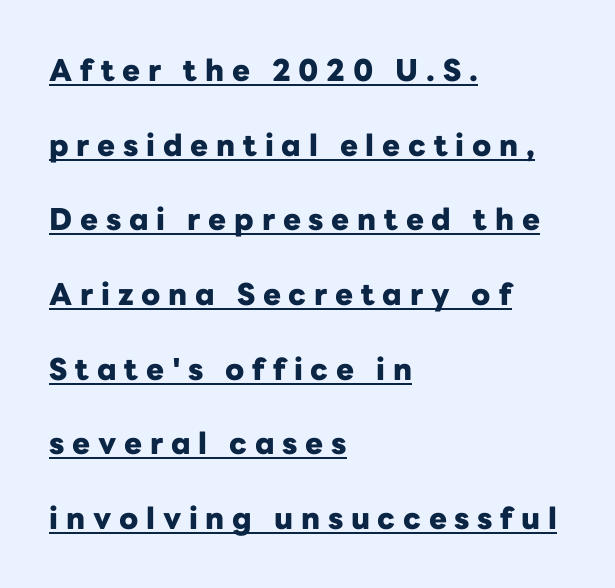
This sample is left-justified, so line endings fall wherever the words run out. This is sans-serif lettering, the kind often seen on screens and signage. Proportional: the letters do not fall into vertical columns. Compared with an ordinary text face, these strokes are far heavier — a full bold. In terms of leading, this rendering errs on the spacious side.
